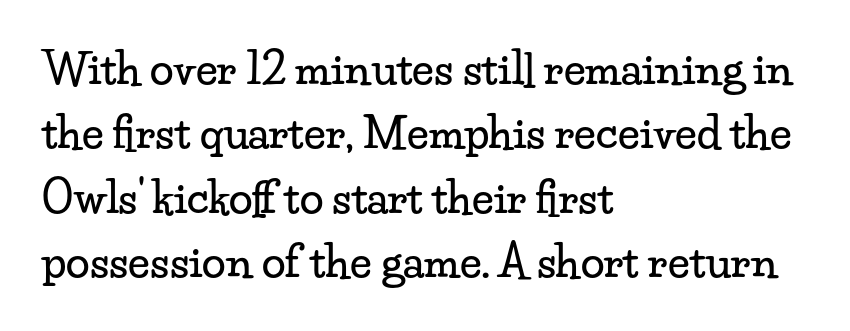
These lines were composed using upright roman letters. Stroke terminals: seriffed. Clear beneath every line of the passage. Here the glyphs are tracked normally, forming tight word shapes. Leading matches the norm, producing a regular column.
